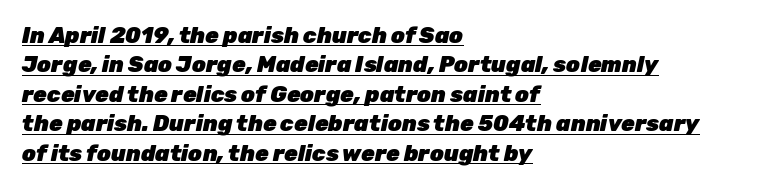
Q: Is the text bold? A: Yes.
Q: Is the text italic (slanted)? A: Yes, it leans right by about 12 degrees.
Q: Is the text underlined? A: Yes.
Q: How is the paragraph aligned? A: Left-aligned.
Q: Is the spacing between letters normal or unusually wide? A: Normal.
Q: Is the spacing between lines tight, normal or loose? A: Normal.
